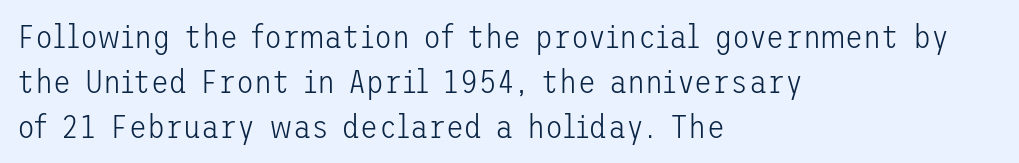
The image shows 33 px light sans-serif type, upright; set left-aligned, normal line spacing (1.36x), normal letter spacing, not underlined; low stroke contrast and a medium x-height.
